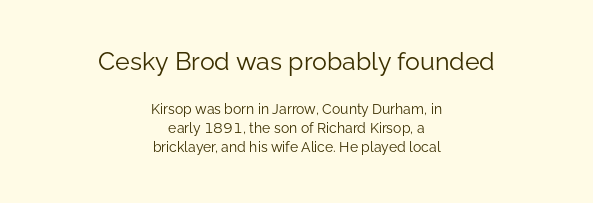
The image shows 25 px text type, upright; set centered, normal line spacing (1.36x), normal letter spacing, not underlined; the first (top) block is 1.79x larger.
